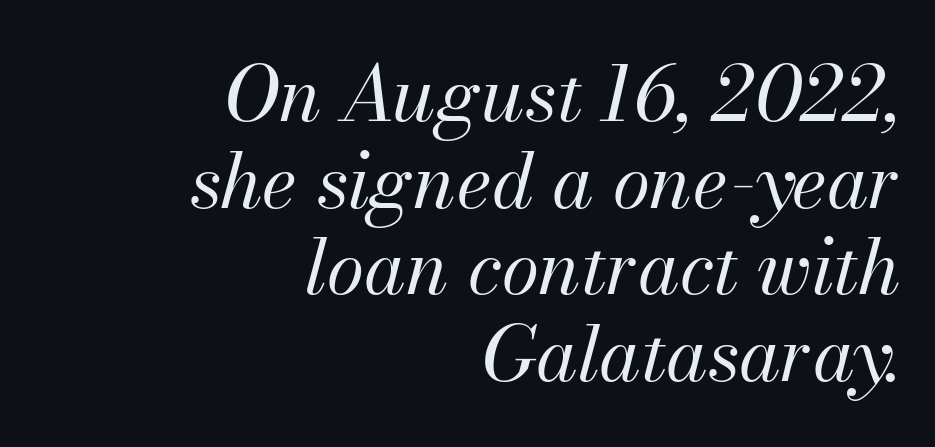
The image shows 76 px regular-weight type, italic (leaning right); set right-aligned, tight line spacing (1.14x), normal letter spacing, not underlined; medium stroke contrast and a small x-height.
